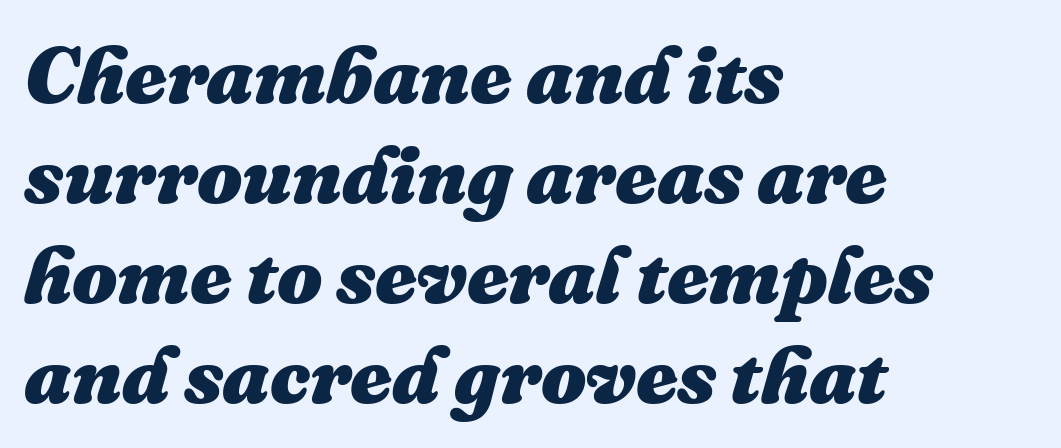
The image shows 80 px heavy type, italic (leaning right); set left-aligned, normal line spacing (1.25x), normal letter spacing, not underlined; medium stroke contrast and a medium x-height.
